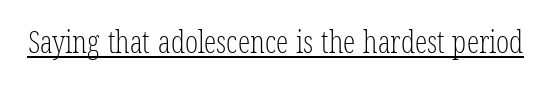
{"serif": "yes", "bold": "no", "weight": "light", "width": "condensed", "stroke_contrast": "low", "x_height": "medium", "monospaced": "no", "underline": "yes", "letter_spacing": "normal", "letter_spacing_em": 0.0, "glyph_px": 31}
